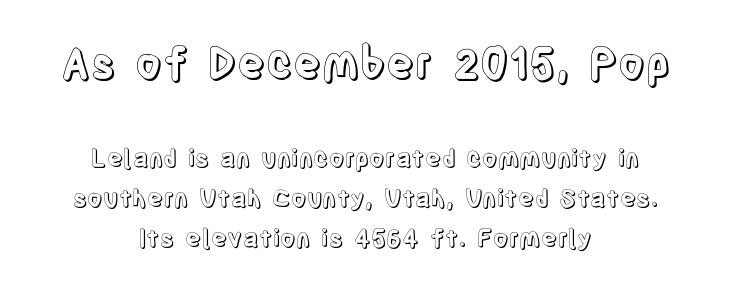
You could not count columns in this text — the font is proportionally spaced. Line starts and ends both wander, symmetrically. Upright lettering throughout. The zone under the glyphs is completely vacant.
